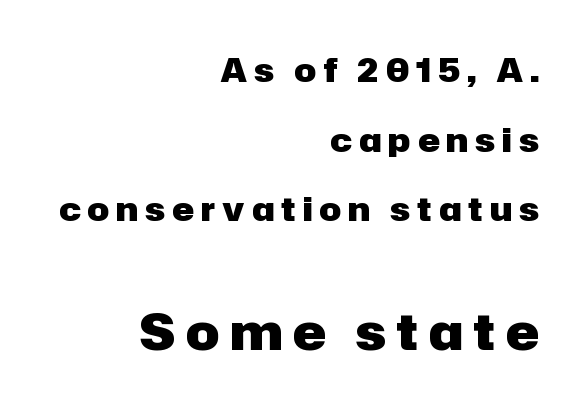
Is there any slant? The stems are plumb. Students, observe: this is what heavily led, spacious text looks like. Heft: maximum for text — a bold. The passage shown is typeset with a sans-serif family. Looks like regular typesetting: each glyph gets only the width it needs.
